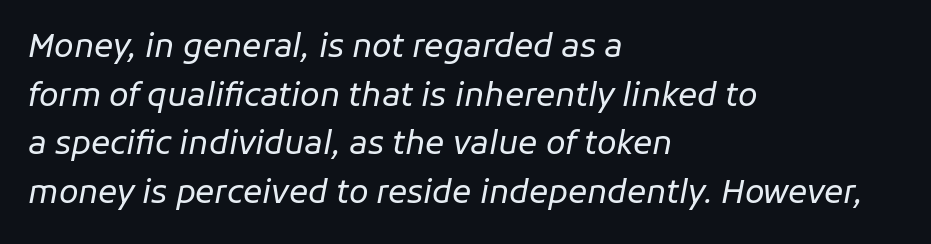
The image shows 32 px regular-weight type, italic (leaning right); set left-aligned, normal line spacing (1.52x), normal letter spacing, not underlined; low stroke contrast and a medium x-height.
